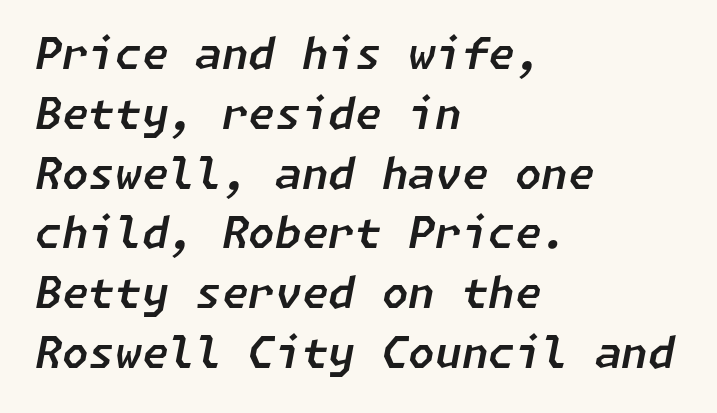
{"italic": "yes", "lean": "right", "slant_degrees": 11, "width": "normal", "stroke_contrast": "low", "x_height": "medium", "underline": "no", "align": "left", "line_spacing": "normal", "line_spacing_ratio": 1.39, "letter_spacing": "normal", "letter_spacing_em": 0.0, "glyph_px": 43}
